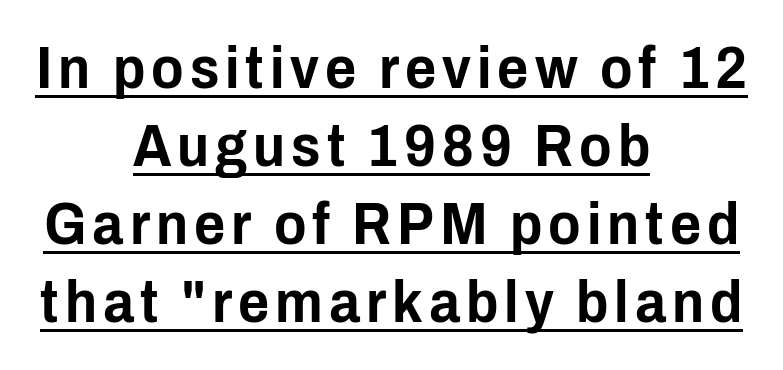
The image shows 60 px condensed sans-serif type, upright; set centered, normal line spacing (1.3x), underlined; low stroke contrast and a medium x-height.
